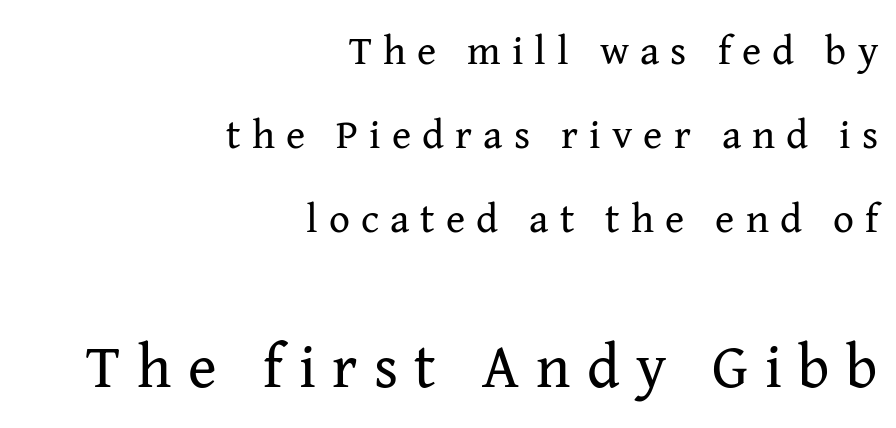
{"serif": "yes", "italic": "no", "bold": "no", "weight": "regular", "width": "normal", "stroke_contrast": "medium", "x_height": "medium", "monospaced": "no", "underline": "no", "align": "right", "line_spacing": "loose", "line_spacing_ratio": 2.05, "letter_spacing": "wide", "letter_spacing_em": 0.27, "larger_block": "second", "size_ratio": 1.49, "glyph_px": 61}
